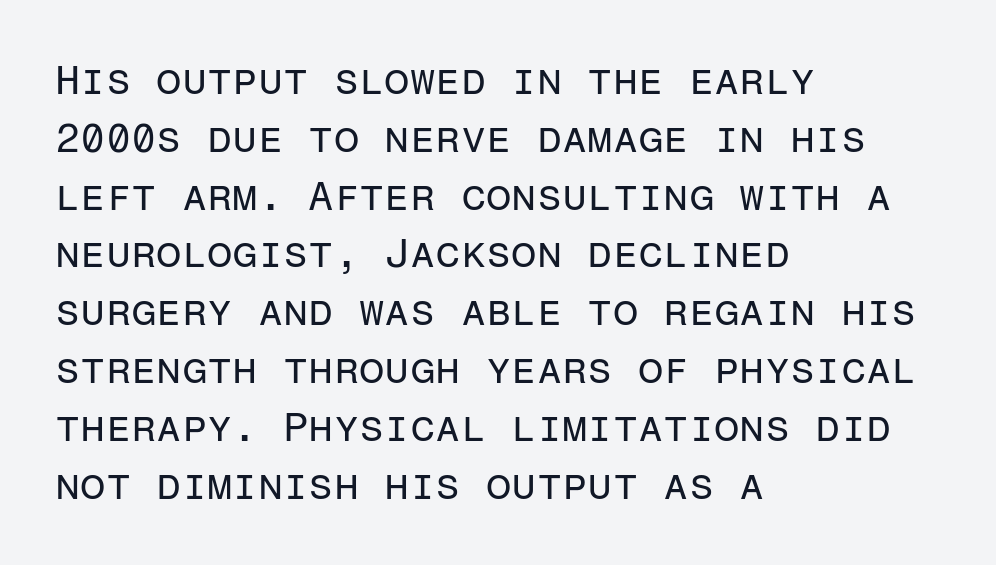
Q: Is the text bold? A: No.
Q: Is the text italic (slanted)? A: No, it is upright.
Q: Is the typeface a serif or a sans-serif typeface? A: Sans-serif.
Q: Is the text underlined? A: No.
Q: How is the paragraph aligned? A: Left-aligned.
Q: Is the spacing between letters normal or unusually wide? A: Normal.
Q: Is the spacing between lines tight, normal or loose? A: Normal.
Q: Width (condensed, normal, or wide)? A: Normal.
Q: Stroke contrast? A: Low.
Q: x-height? A: Medium.
Q: Monospaced? A: Yes.
